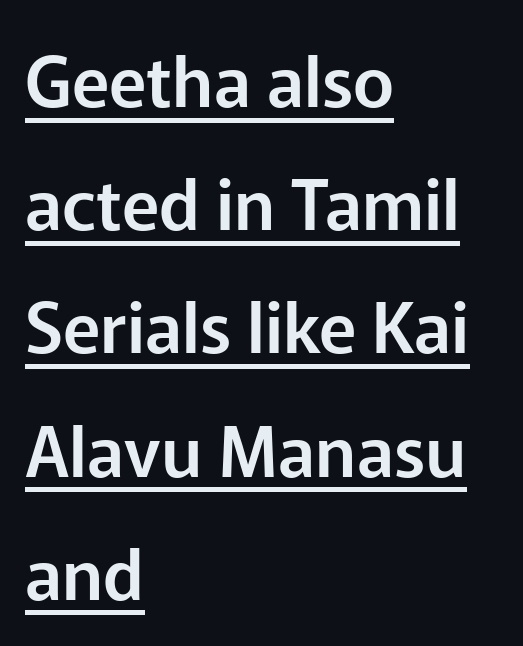
Nope, not italic — everything's standing straight. Line starts are locked; line ends wander. The letters advance in unequal steps, a hallmark of proportional type. Look at the tracking — it's just the regular setting, nothing added. A continuous stroke trails under the words, as in a hyperlink. Font category for this specimen: sans-serif.
